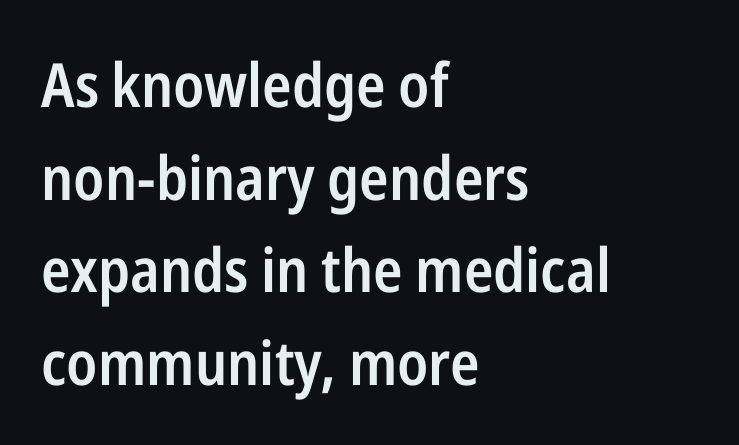
The image shows 61 px semibold, condensed sans-serif type, upright; set left-aligned, normal line spacing (1.52x), normal letter spacing, not underlined; low stroke contrast and a medium x-height.
